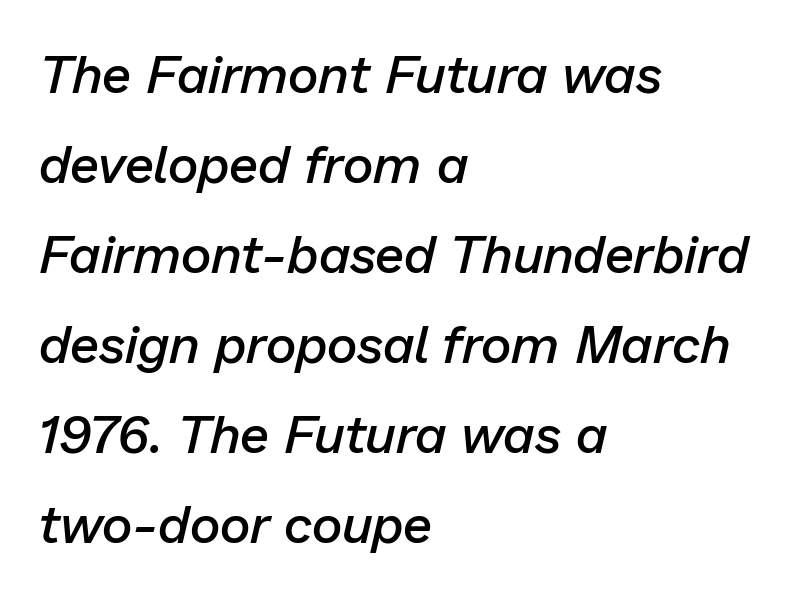
The image shows 53 px semibold type, italic (leaning right); set left-aligned, normal line spacing (1.7x), normal letter spacing, not underlined; low stroke contrast and a medium x-height.
